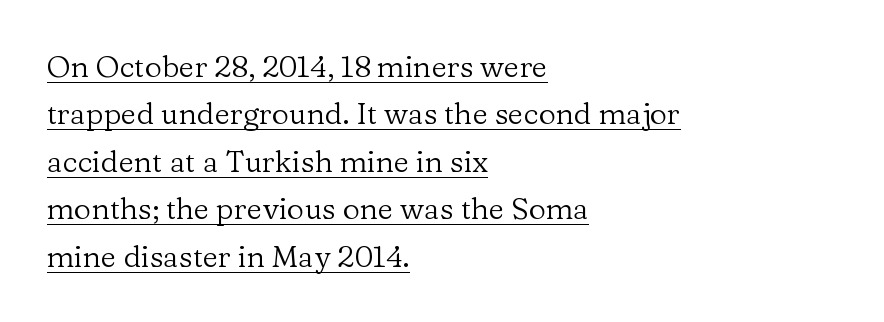
The image shows 30 px regular-weight serif type, upright; set left-aligned, normal line spacing (1.58x), normal letter spacing, underlined; low stroke contrast and a medium x-height.
